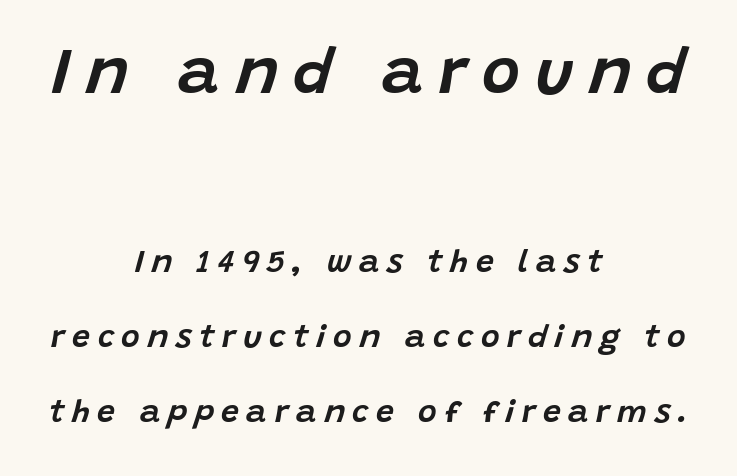
Q: Is the text italic (slanted)? A: Yes, it leans right by about 15 degrees.
Q: Is the text underlined? A: No.
Q: How is the paragraph aligned? A: Centered.
Q: Is the spacing between letters normal or unusually wide? A: Unusually wide.
Q: Is the spacing between lines tight, normal or loose? A: Loose.
Q: Which block of text is set in a larger size, the first (top) or the second (bottom)? A: The first (top) one.
Q: Width (condensed, normal, or wide)? A: Normal.
Q: Stroke contrast? A: Low.
Q: x-height? A: Large.
Q: Monospaced? A: No.
